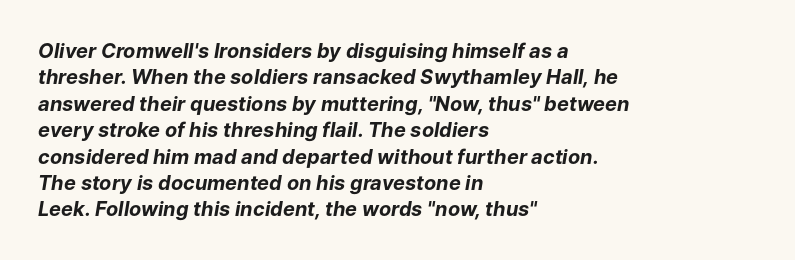
The image shows 20 px bold type, italic (leaning right); set left-aligned, normal line spacing (1.32x), normal letter spacing, not underlined.
